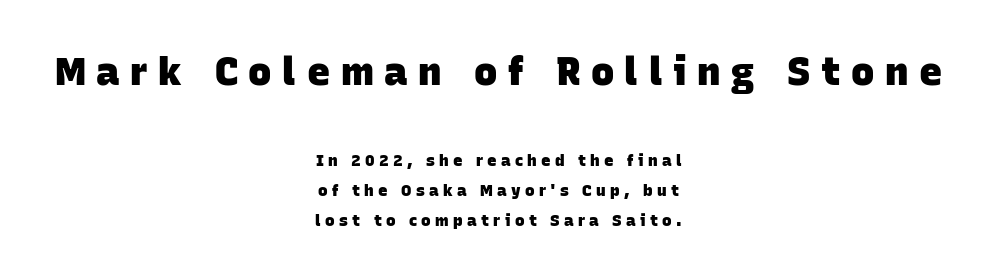
{"serif": "no", "bold": "yes", "weight": "heavy", "width": "normal", "stroke_contrast": "low", "x_height": "large", "monospaced": "no", "underline": "no", "align": "center", "line_spacing_ratio": 1.85, "letter_spacing": "wide", "letter_spacing_em": 0.27, "larger_block": "first", "size_ratio": 2.44, "glyph_px": 39}
